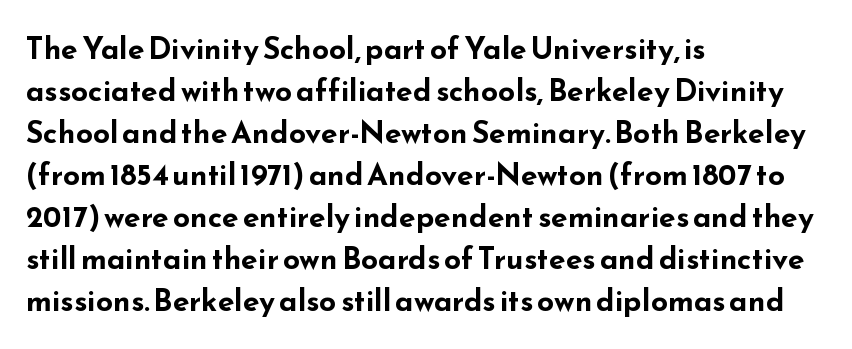
Q: Is the text bold? A: Yes.
Q: Is the text italic (slanted)? A: No, it is upright.
Q: Is the typeface a serif or a sans-serif typeface? A: Sans-serif.
Q: Is the text underlined? A: No.
Q: How is the paragraph aligned? A: Left-aligned.
Q: Is the spacing between letters normal or unusually wide? A: Normal.
Q: Is the spacing between lines tight, normal or loose? A: Normal.
Q: Width (condensed, normal, or wide)? A: Wide.
Q: Stroke contrast? A: Low.
Q: x-height? A: Small.
Q: Monospaced? A: No.
